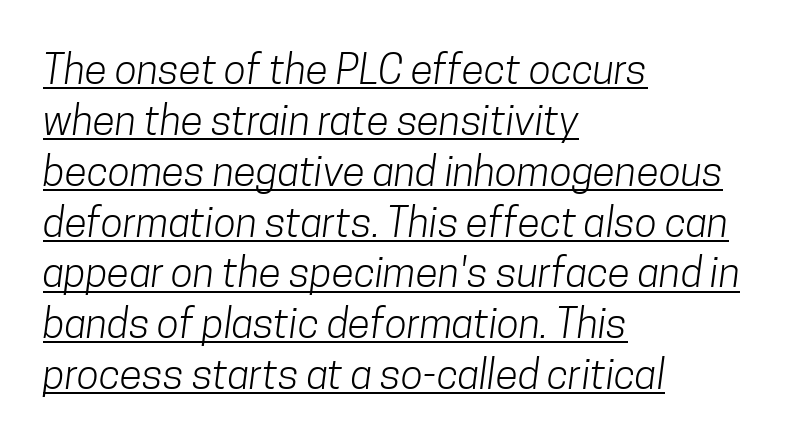
The image shows 41 px light, condensed sans-serif type; set left-aligned, line spacing 1.24x, normal letter spacing, underlined; low stroke contrast and a medium x-height.
